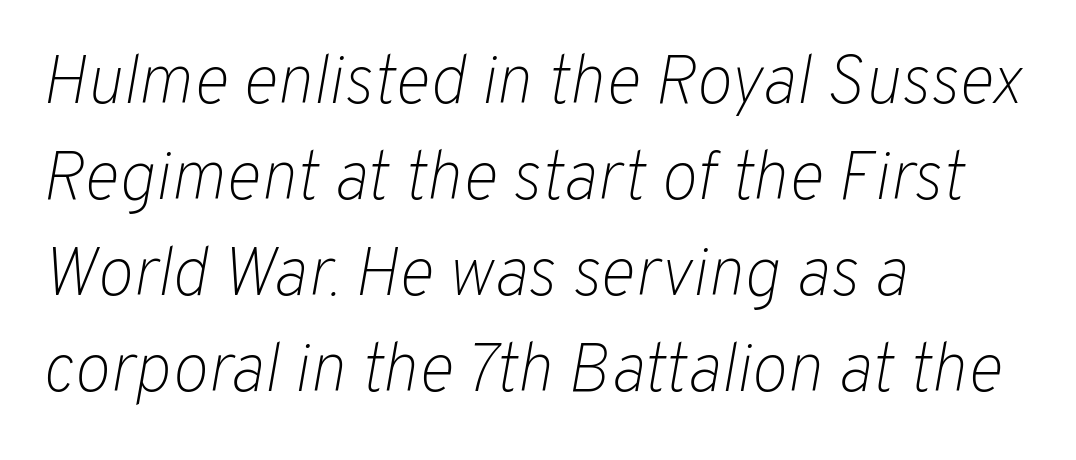
The image shows 68 px light type, italic (leaning right); set left-aligned, normal line spacing (1.41x), normal letter spacing, not underlined; low stroke contrast and a medium x-height.
